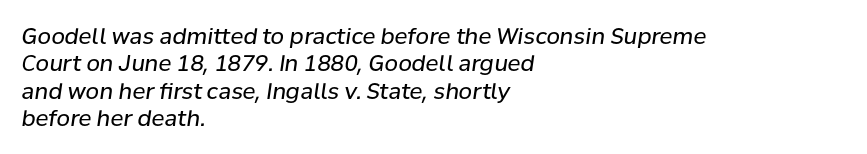
The image shows 22 px text type, italic (leaning right); set left-aligned, line spacing 1.24x, normal letter spacing, not underlined.
